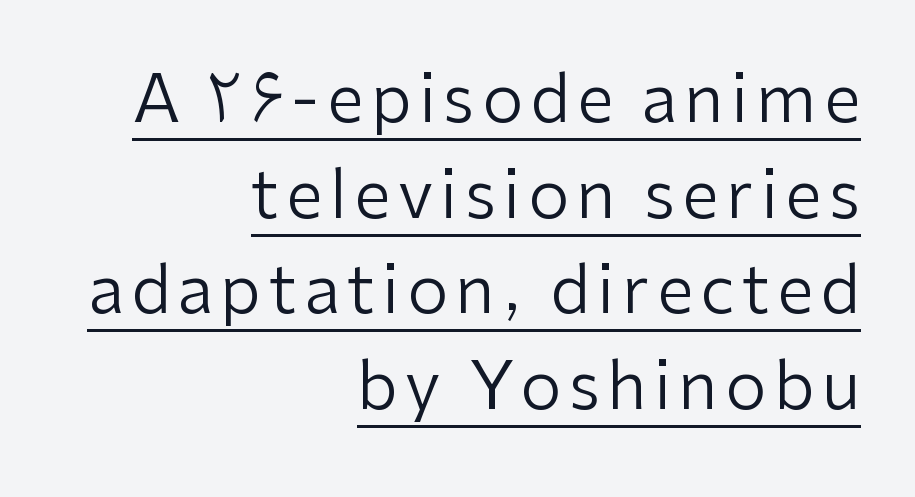
Q: Is the text bold? A: No.
Q: Is the text italic (slanted)? A: No, it is upright.
Q: Is the typeface a serif or a sans-serif typeface? A: Sans-serif.
Q: Is the text underlined? A: Yes.
Q: How is the paragraph aligned? A: Right-aligned.
Q: Is the spacing between lines tight, normal or loose? A: Normal.
Q: Width (condensed, normal, or wide)? A: Normal.
Q: Stroke contrast? A: Low.
Q: x-height? A: Medium.
Q: Monospaced? A: No.
